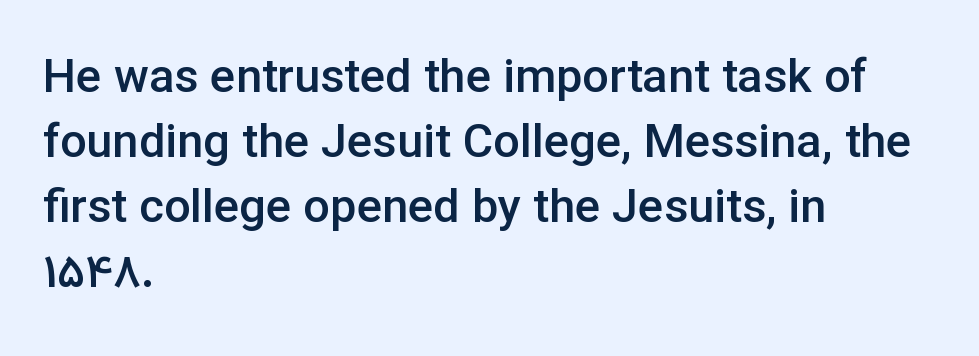
The image shows 47 px semibold sans-serif type, upright; set left-aligned, normal line spacing (1.38x), normal letter spacing, not underlined; low stroke contrast and a medium x-height.
